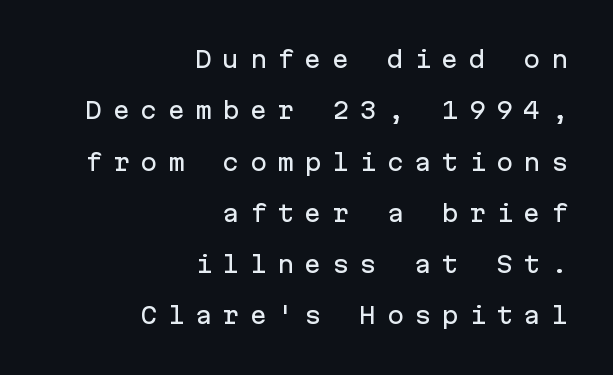
The image shows 23 px text type, upright; set right-aligned, loose line spacing (2.23x), unusually wide letter spacing (+0.44 em), not underlined.
